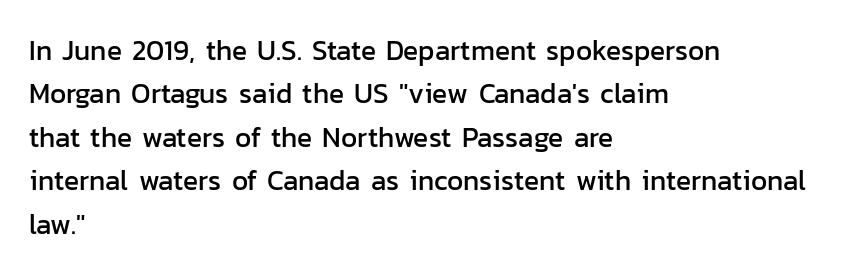
The image shows 28 px sans-serif type, upright; set left-aligned, normal line spacing (1.55x), normal letter spacing, not underlined; low stroke contrast and a medium x-height.
